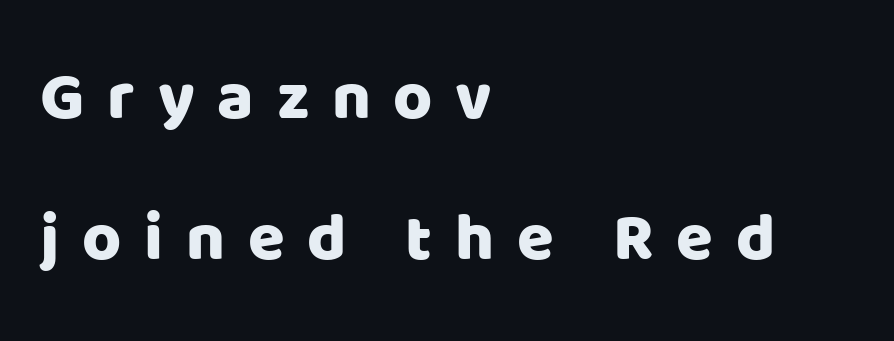
Each letter keeps its own natural width here, so spacing adapts to shape. Check where the strokes stop: nothing finishes them off — pure sans. The passage shown is not underscored anywhere. Every character sits straight up, as roman type does. These lines stand farther apart than default settings would place them.
